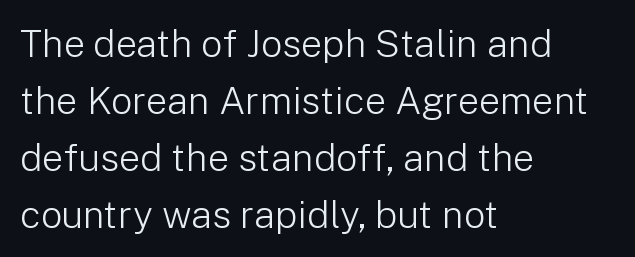
Q: Is the text bold? A: No.
Q: Is the text italic (slanted)? A: No, it is upright.
Q: Is the typeface a serif or a sans-serif typeface? A: Sans-serif.
Q: Is the text underlined? A: No.
Q: How is the paragraph aligned? A: Left-aligned.
Q: Is the spacing between letters normal or unusually wide? A: Normal.
Q: Is the spacing between lines tight, normal or loose? A: Normal.
Q: Width (condensed, normal, or wide)? A: Normal.
Q: Stroke contrast? A: Low.
Q: x-height? A: Medium.
Q: Monospaced? A: No.
